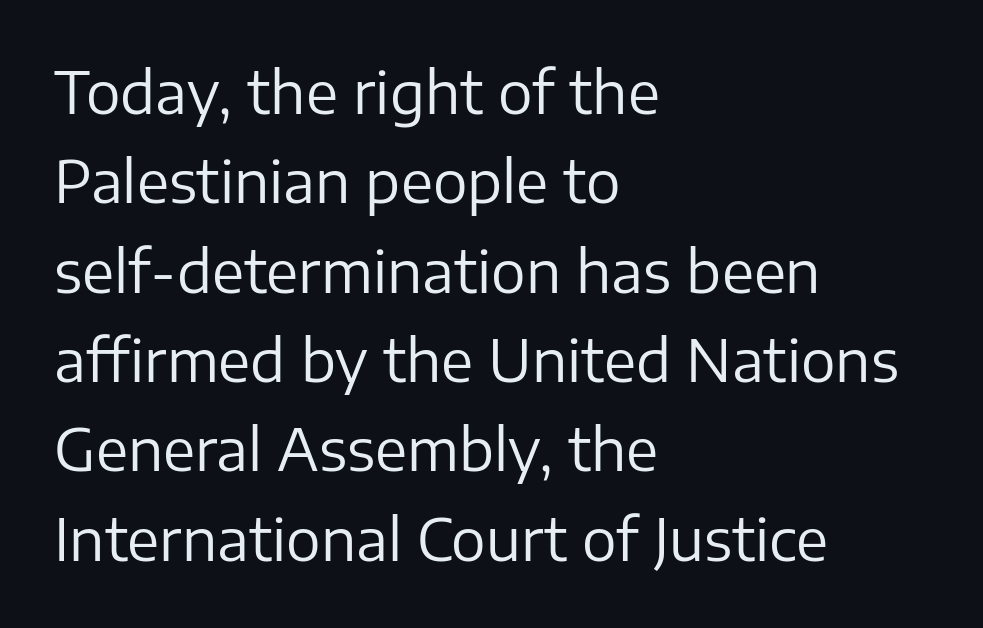
Weight class: somewhere from thin through regular. This sample uses plain, unmodified letter spacing. Bare-footed words on every line. Line starts are locked; line ends wander. Is this a fixed-width face? No — the glyphs have proportional, varying widths. Rows of type keep a routine distance in the vertical direction.
